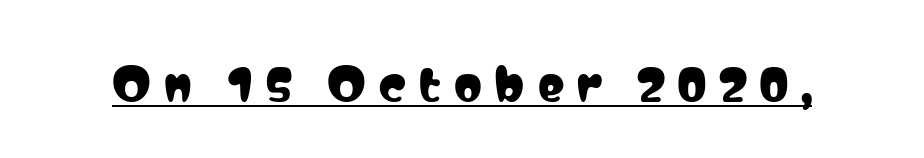
The image shows 44 px condensed sans-serif type, upright; set unusually wide letter spacing (+0.3 em), underlined; low stroke contrast and a medium x-height.
